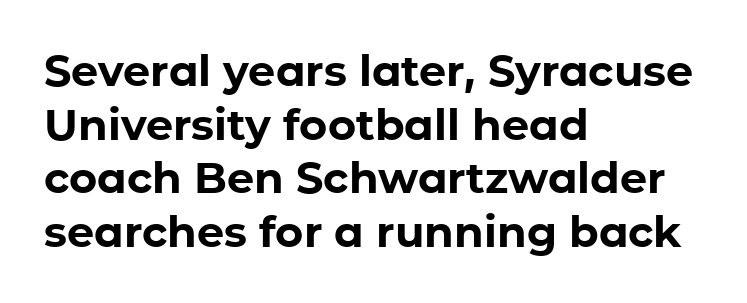
{"serif": "no", "italic": "no", "bold": "yes", "weight": "bold", "width": "normal", "stroke_contrast": "low", "x_height": "medium", "monospaced": "no", "underline": "no", "align": "left", "line_spacing": "normal", "line_spacing_ratio": 1.25, "letter_spacing": "normal", "letter_spacing_em": 0.0, "glyph_px": 43}
